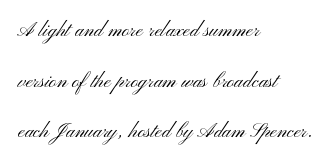
Q: Is the text bold? A: No.
Q: Is the text italic (slanted)? A: Yes.
Q: Is the text underlined? A: No.
Q: How is the paragraph aligned? A: Left-aligned.
Q: Is the spacing between letters normal or unusually wide? A: Normal.
Q: Is the spacing between lines tight, normal or loose? A: Loose.
